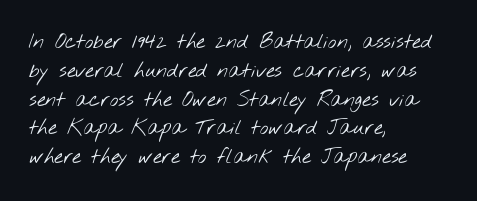
{"bold": "no", "underline": "no", "align": "left", "line_spacing": "normal", "line_spacing_ratio": 1.44, "letter_spacing": "normal", "letter_spacing_em": 0.0, "glyph_px": 20}
